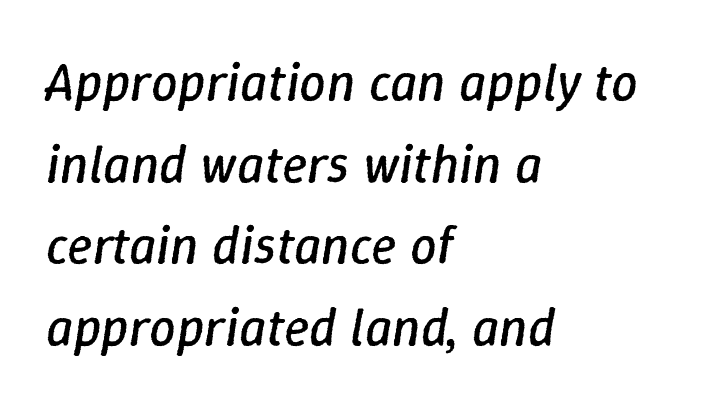
{"italic": "yes", "lean": "right", "slant_degrees": 9, "bold": "no", "weight": "regular", "width": "normal", "stroke_contrast": "low", "x_height": "medium", "monospaced": "no", "underline": "no", "align": "left", "line_spacing": "normal", "line_spacing_ratio": 1.54, "letter_spacing": "normal", "letter_spacing_em": 0.0, "glyph_px": 53}
